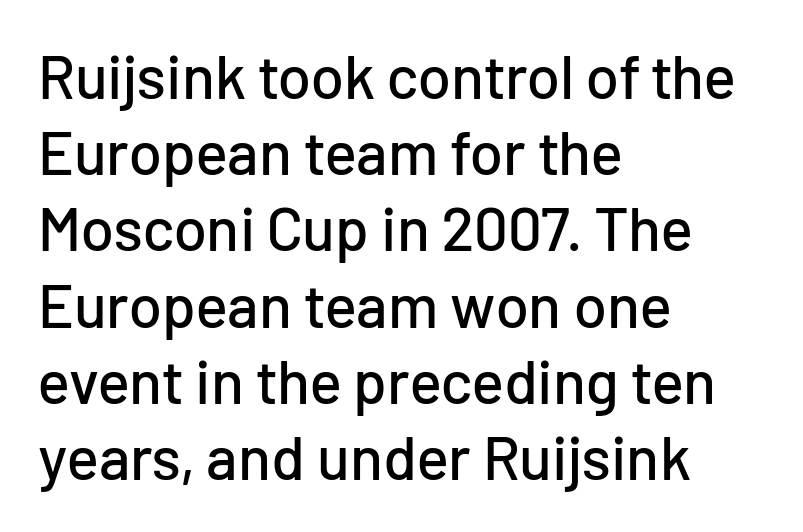
{"serif": "no", "italic": "no", "width": "normal", "stroke_contrast": "low", "x_height": "medium", "monospaced": "no", "underline": "no", "align": "left", "line_spacing": "normal", "line_spacing_ratio": 1.25, "letter_spacing": "normal", "letter_spacing_em": 0.0, "glyph_px": 61}
